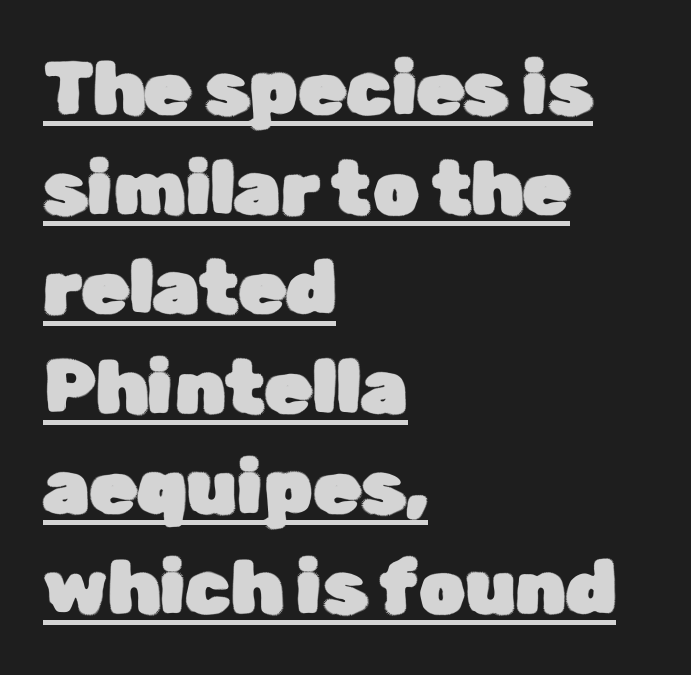
The image shows 75 px sans-serif type, upright; set left-aligned, normal line spacing (1.33x), normal letter spacing, underlined; low stroke contrast and a medium x-height.
